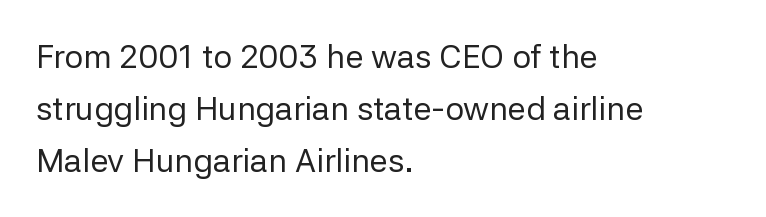
{"serif": "no", "italic": "no", "bold": "no", "weight": "regular", "width": "normal", "stroke_contrast": "low", "x_height": "medium", "monospaced": "no", "underline": "no", "align": "left", "line_spacing": "normal", "line_spacing_ratio": 1.58, "letter_spacing": "normal", "letter_spacing_em": 0.0, "glyph_px": 33}
